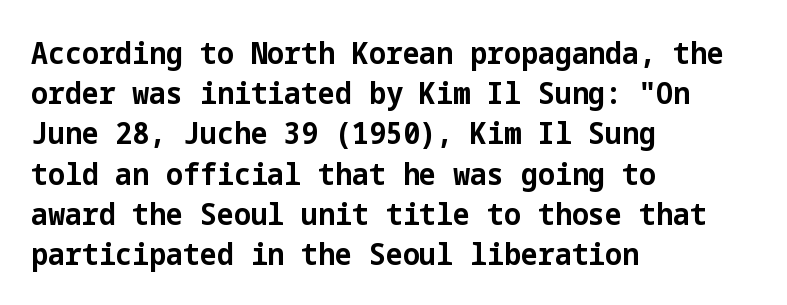
The image shows 30 px bold sans-serif type, upright; set left-aligned, normal line spacing (1.34x), normal letter spacing, not underlined; low stroke contrast and a medium x-height.
